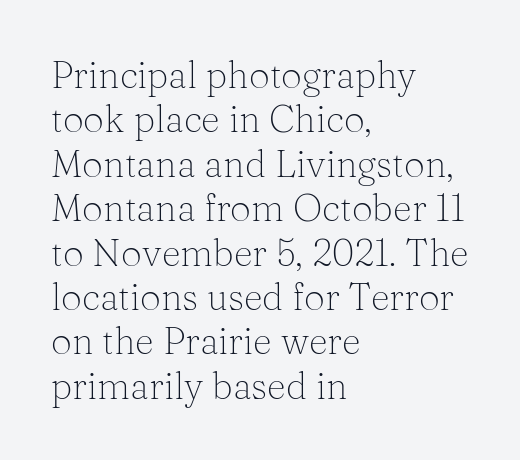
Q: Is the text bold? A: No.
Q: Is the text italic (slanted)? A: No, it is upright.
Q: Is the typeface a serif or a sans-serif typeface? A: Serif.
Q: Is the text underlined? A: No.
Q: How is the paragraph aligned? A: Left-aligned.
Q: Is the spacing between letters normal or unusually wide? A: Normal.
Q: Width (condensed, normal, or wide)? A: Normal.
Q: Stroke contrast? A: Medium.
Q: x-height? A: Medium.
Q: Monospaced? A: No.
